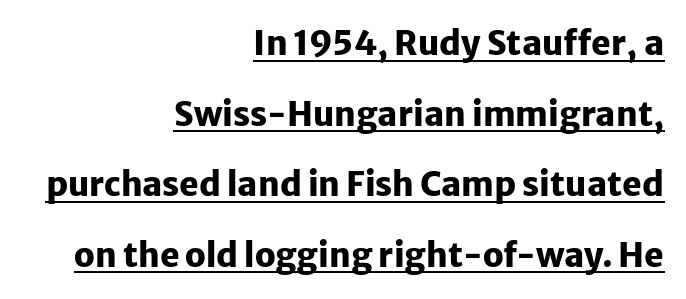
Q: Is the text bold? A: Yes.
Q: Is the text italic (slanted)? A: No, it is upright.
Q: Is the typeface a serif or a sans-serif typeface? A: Sans-serif.
Q: Is the text underlined? A: Yes.
Q: How is the paragraph aligned? A: Right-aligned.
Q: Is the spacing between letters normal or unusually wide? A: Normal.
Q: Is the spacing between lines tight, normal or loose? A: Loose.
Q: Width (condensed, normal, or wide)? A: Normal.
Q: Stroke contrast? A: Low.
Q: x-height? A: Medium.
Q: Monospaced? A: No.
